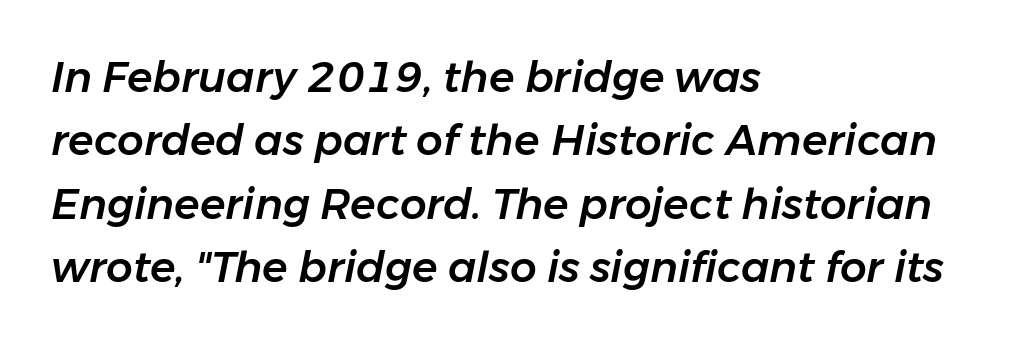
{"italic": "yes", "lean": "right", "slant_degrees": 11, "width": "normal", "stroke_contrast": "low", "x_height": "medium", "monospaced": "no", "underline": "no", "align": "left", "line_spacing": "normal", "line_spacing_ratio": 1.51, "letter_spacing": "normal", "letter_spacing_em": 0.0, "glyph_px": 42}
